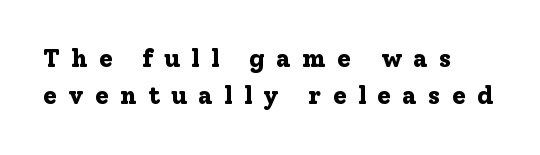
The image shows 25 px bold type, upright; set left-aligned, normal line spacing (1.5x), unusually wide letter spacing (+0.45 em), not underlined.
